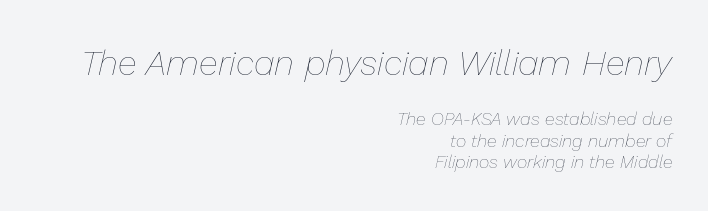
Q: Is the text bold? A: No.
Q: Is the text italic (slanted)? A: Yes, it leans right by about 13 degrees.
Q: Is the text underlined? A: No.
Q: How is the paragraph aligned? A: Right-aligned.
Q: Is the spacing between letters normal or unusually wide? A: Normal.
Q: Which block of text is set in a larger size, the first (top) or the second (bottom)? A: The first (top) one.
Q: Width (condensed, normal, or wide)? A: Normal.
Q: Stroke contrast? A: Low.
Q: x-height? A: Medium.
Q: Monospaced? A: No.
